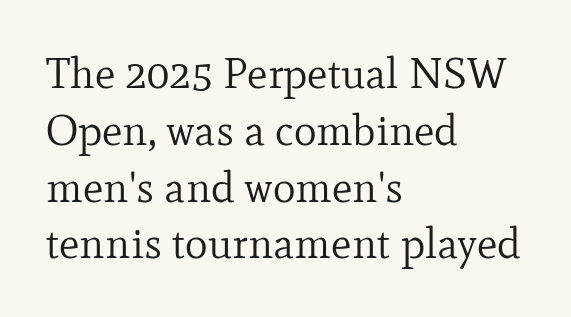
{"serif": "yes", "italic": "no", "bold": "no", "weight": "regular", "width": "normal", "stroke_contrast": "low", "x_height": "small", "monospaced": "no", "underline": "no", "align": "left", "line_spacing": "normal", "line_spacing_ratio": 1.32, "letter_spacing": "normal", "letter_spacing_em": 0.0, "glyph_px": 43}
